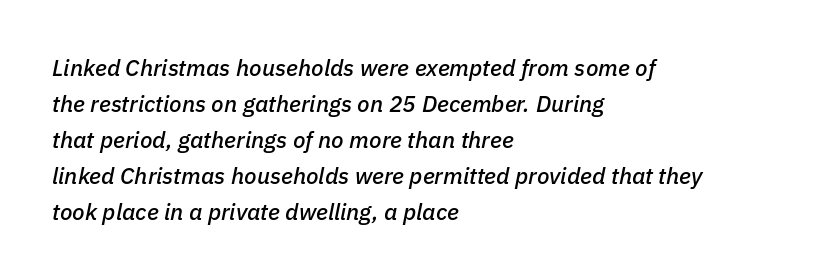
The image shows 23 px text type, italic (leaning right); set left-aligned, normal line spacing (1.57x), normal letter spacing, not underlined.
